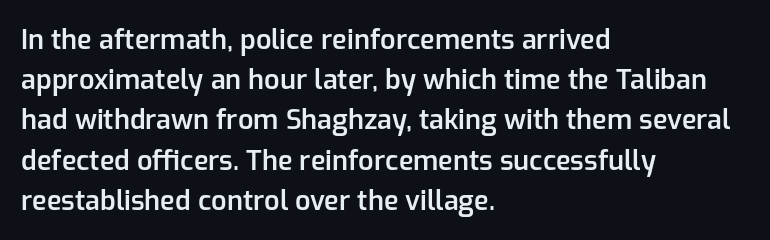
Q: Is the text bold? A: Semi-bold.
Q: Is the text italic (slanted)? A: No, it is upright.
Q: Is the text underlined? A: No.
Q: How is the paragraph aligned? A: Left-aligned.
Q: Is the spacing between letters normal or unusually wide? A: Normal.
Q: Is the spacing between lines tight, normal or loose? A: Normal.
